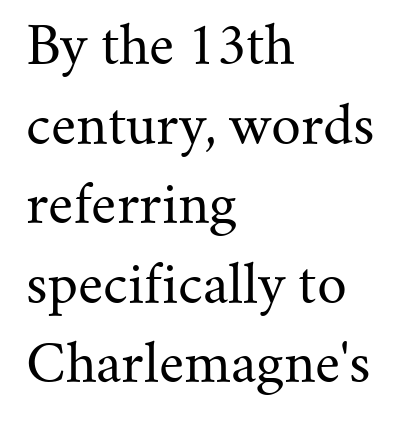
Here the designer chose a conventional face with non-uniform glyph widths. Compared with typical paragraphs, the rows here are spaced about the same. No heavy texture on the line: the type isn't bold. Characters follow at the spacing the type designer built in. Every row of glyphs begins at an identical x-position on the left. A typesetter would label this face a serif.
